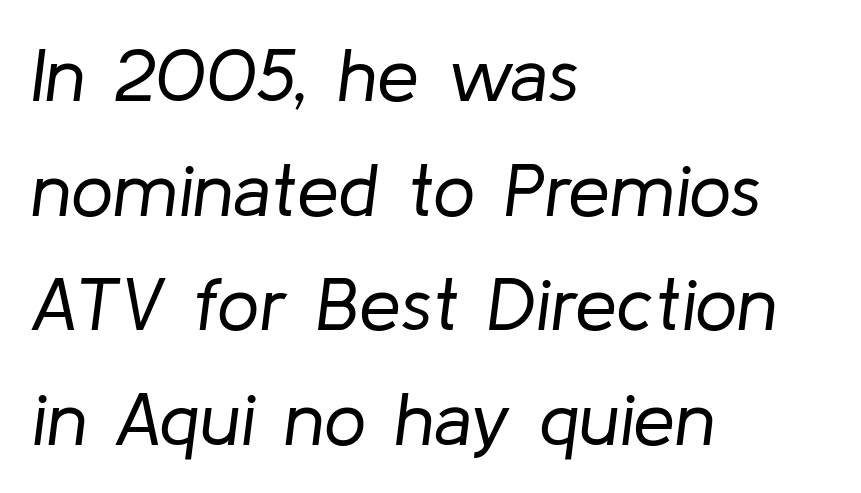
The designer left line spacing at the default. Glance below the letters and you will spot only blank space. You could call the tracking neutral — neither tight nor loose. A light-to-regular cut is what we see here. Rendered with sloped, italic letterforms. Varying glyph widths throughout — classic text-font behaviour.
